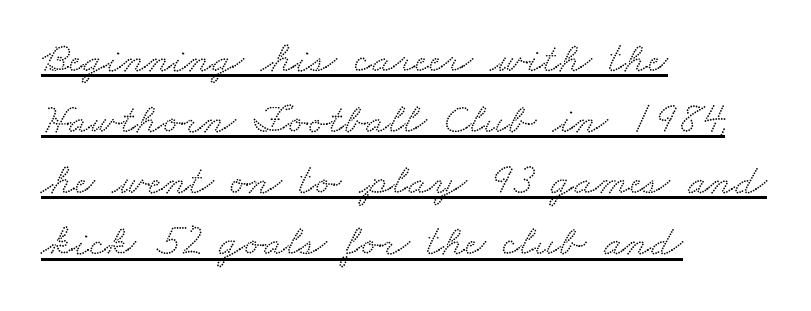
{"serif": "yes", "width": "wide", "stroke_contrast": "low", "x_height": "small", "monospaced": "no", "underline": "yes", "align": "left", "line_spacing": "normal", "line_spacing_ratio": 1.39, "letter_spacing": "normal", "letter_spacing_em": 0.0, "glyph_px": 44}
